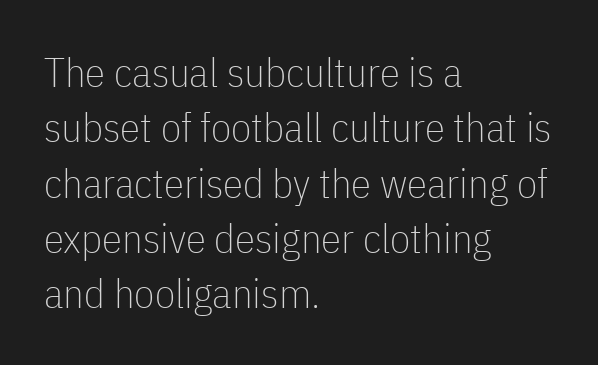
Q: Is the text bold? A: No.
Q: Is the text italic (slanted)? A: No, it is upright.
Q: Is the typeface a serif or a sans-serif typeface? A: Sans-serif.
Q: Is the text underlined? A: No.
Q: How is the paragraph aligned? A: Left-aligned.
Q: Is the spacing between letters normal or unusually wide? A: Normal.
Q: Is the spacing between lines tight, normal or loose? A: Normal.
Q: Width (condensed, normal, or wide)? A: Condensed.
Q: Stroke contrast? A: Low.
Q: x-height? A: Medium.
Q: Monospaced? A: No.
